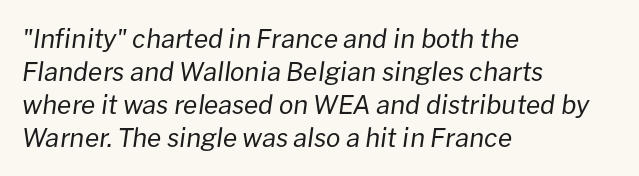
The image shows 26 px text type, italic (leaning right); set left-aligned, normal line spacing (1.27x), normal letter spacing, not underlined.
